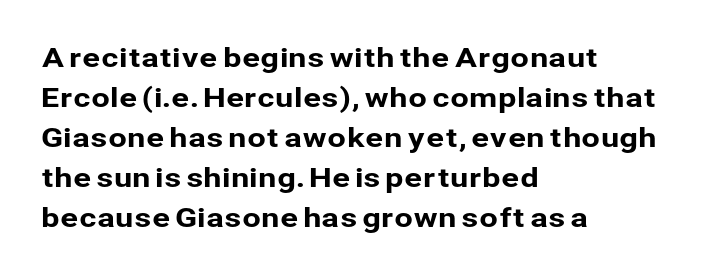
Q: Is the text italic (slanted)? A: No, it is upright.
Q: Is the text underlined? A: No.
Q: How is the paragraph aligned? A: Left-aligned.
Q: Is the spacing between letters normal or unusually wide? A: Normal.
Q: Is the spacing between lines tight, normal or loose? A: Normal.
